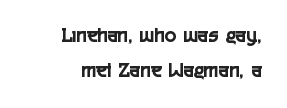
Q: Is the text italic (slanted)? A: No, it is upright.
Q: Is the text underlined? A: No.
Q: Is the spacing between letters normal or unusually wide? A: Normal.
Q: Is the spacing between lines tight, normal or loose? A: Normal.
